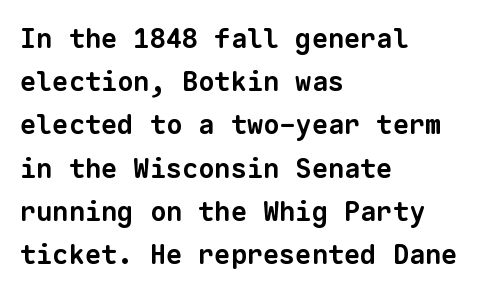
Caption: bold face, heavy strokes. Normally led — the rows are evenly, conventionally spaced. Only glyphs here, with clear space below each row. The rendering keeps characters at their native spacing. All the whitespace from short lines collects on the right.
